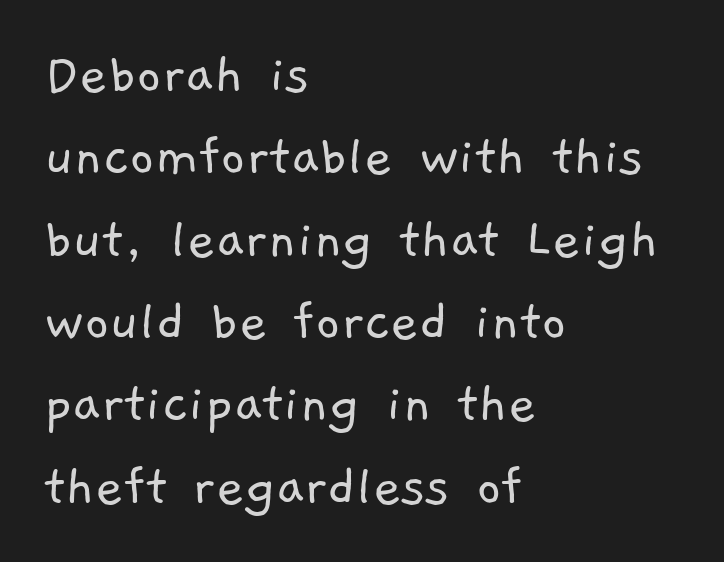
{"serif": "no", "bold": "no", "weight": "light", "width": "normal", "stroke_contrast": "low", "x_height": "medium", "monospaced": "no", "underline": "no", "align": "left", "line_spacing": "normal", "line_spacing_ratio": 1.35, "letter_spacing": "normal", "letter_spacing_em": 0.0, "glyph_px": 61}
